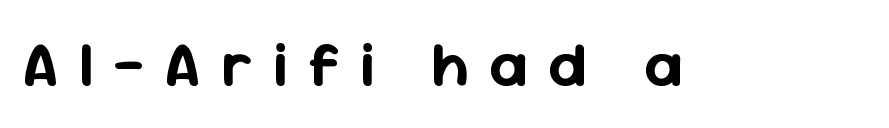
Glance below the letters and you will spot only blank space. A typesetter would call this heavily tracked-out type. A roman cut, with each character standing at attention. Note the varied advance widths — an 'i' is clearly narrower than an 'm'.
